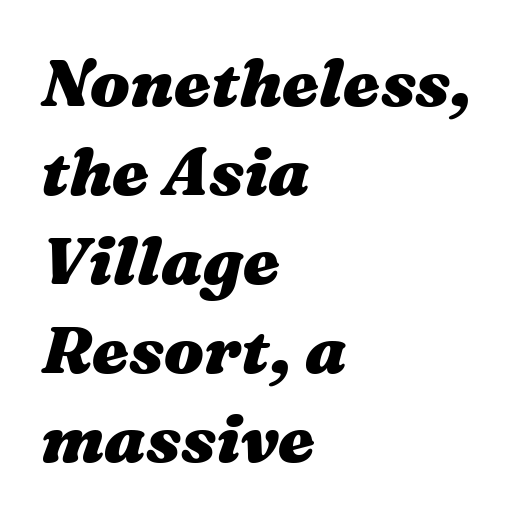
Q: Is the text bold? A: Yes.
Q: Is the text italic (slanted)? A: Yes, it leans right by about 16 degrees.
Q: Is the text underlined? A: No.
Q: How is the paragraph aligned? A: Left-aligned.
Q: Is the spacing between letters normal or unusually wide? A: Normal.
Q: Is the spacing between lines tight, normal or loose? A: Normal.
Q: Width (condensed, normal, or wide)? A: Wide.
Q: Stroke contrast? A: Medium.
Q: x-height? A: Medium.
Q: Monospaced? A: No.
